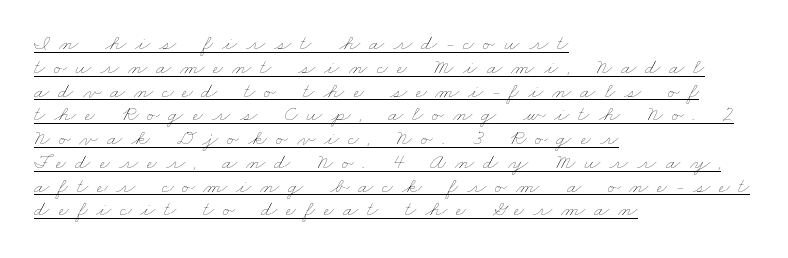
The image shows 22 px text type; set left-aligned, tight line spacing (1.08x), unusually wide letter spacing (+0.41 em), underlined.
